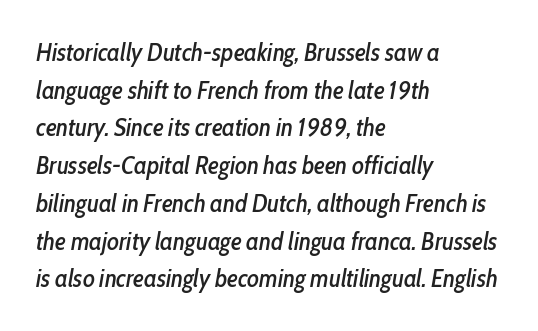
{"italic": "yes", "lean": "right", "slant_degrees": 10, "underline": "no", "align": "left", "line_spacing": "normal", "line_spacing_ratio": 1.51, "letter_spacing": "normal", "letter_spacing_em": 0.0, "glyph_px": 25}
